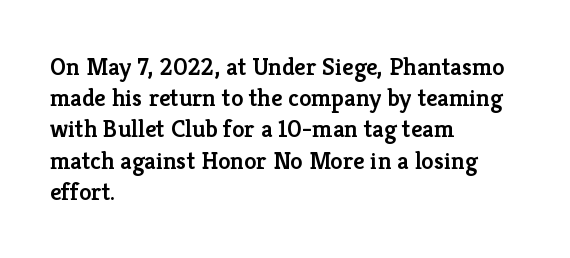
Q: Is the text bold? A: Semi-bold.
Q: Is the text italic (slanted)? A: No, it is upright.
Q: Is the text underlined? A: No.
Q: How is the paragraph aligned? A: Left-aligned.
Q: Is the spacing between letters normal or unusually wide? A: Normal.
Q: Is the spacing between lines tight, normal or loose? A: Normal.
